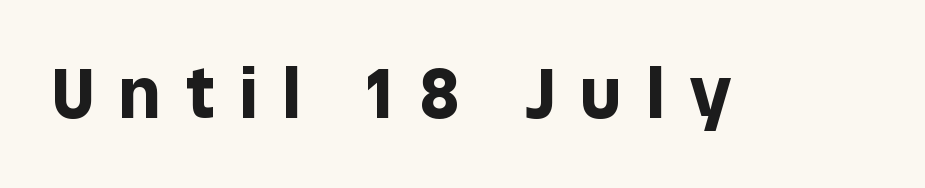
Unmarked baselines from the first word to the last. The face used here has the dense, thick strokes of a bold. Spacing between characters has been opened up far beyond the box default. This sample uses a sans-serif face.
